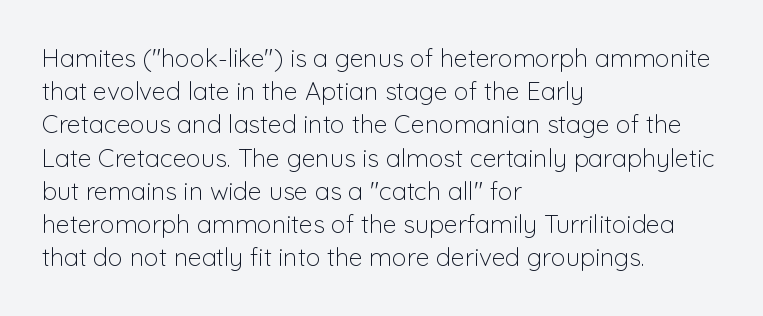
These lines sit exactly where default settings would place them. Decoration check: the copy has no underline. The typeface has the unassuming heft of standard copy or less. Horizontal alignment here is leftward, the default for most running prose.
